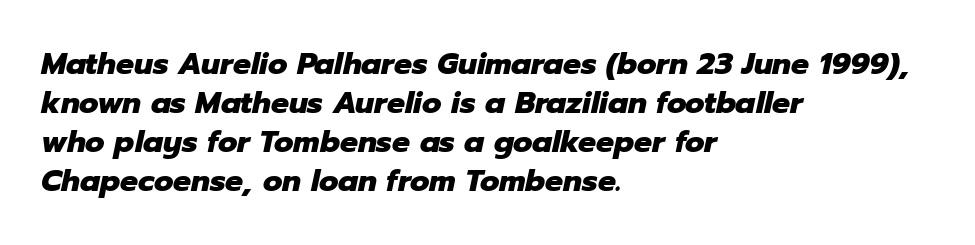
{"italic": "yes", "lean": "right", "slant_degrees": 12, "bold": "yes", "weight": "heavy", "width": "normal", "stroke_contrast": "low", "x_height": "medium", "monospaced": "no", "underline": "no", "align": "left", "line_spacing": "normal", "line_spacing_ratio": 1.3, "letter_spacing": "normal", "letter_spacing_em": 0.0, "glyph_px": 30}
